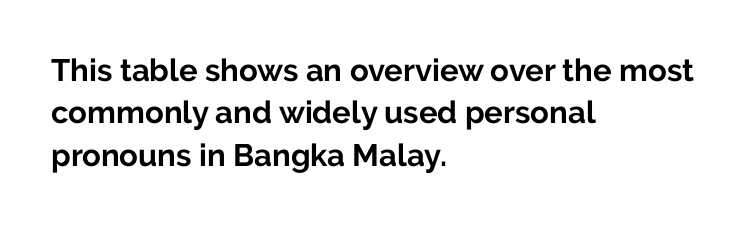
{"serif": "no", "italic": "no", "bold": "yes", "weight": "bold", "width": "normal", "stroke_contrast": "low", "x_height": "medium", "monospaced": "no", "underline": "no", "align": "left", "line_spacing": "normal", "line_spacing_ratio": 1.37, "letter_spacing": "normal", "letter_spacing_em": 0.0, "glyph_px": 31}
